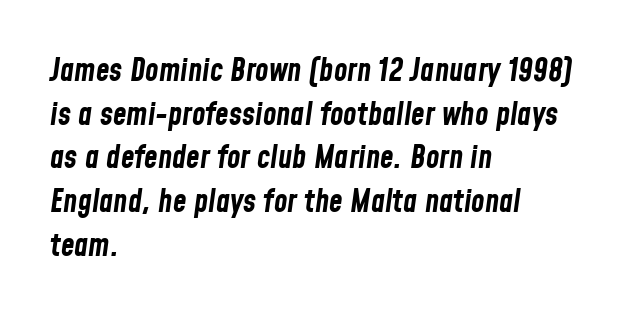
This block has exactly the height ordinary leading produces. Each glyph is drawn with heavy, bold strokes. Compared with ordinary roman type, these characters are visibly tilted. Default kerning and tracking; the words read as compact shapes.
